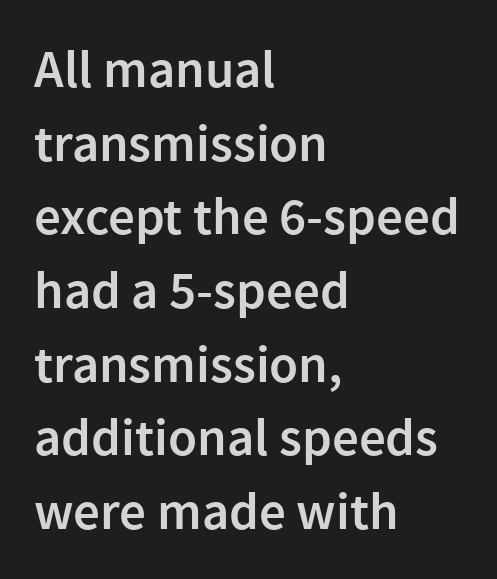
Does extra space separate the letters? No, they use regular spacing. Quick note: not italic, upright. The type family on display is of the sans-serif kind. Clear beneath every line of the passage.
